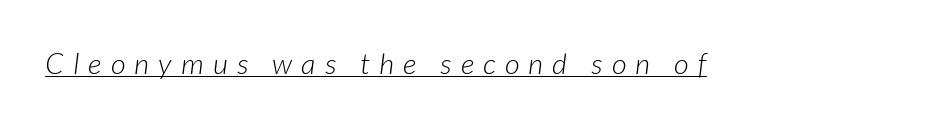
{"italic": "yes", "lean": "right", "slant_degrees": 7, "bold": "no", "weight": "light", "width": "normal", "stroke_contrast": "low", "x_height": "medium", "monospaced": "no", "underline": "yes", "letter_spacing": "wide", "letter_spacing_em": 0.32, "glyph_px": 29}
